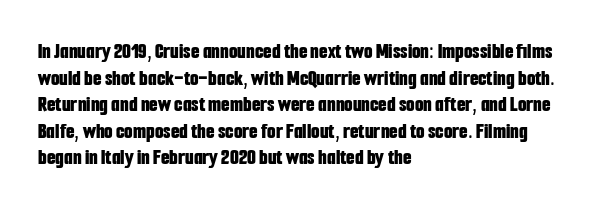
Which margin do the lines hug? The left one — the right edge is uneven. Weight check: bold — yes, fully. Tracking here is standard; glyphs follow each other at the usual distance. Unlike italic type, these characters show no tilt at all. Just letters on the line, the space beneath them empty.
